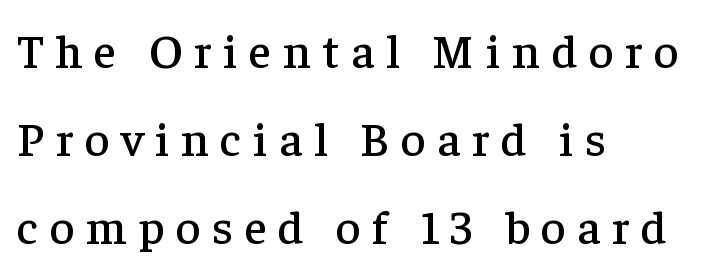
{"serif": "yes", "italic": "no", "width": "normal", "stroke_contrast": "low", "x_height": "medium", "monospaced": "no", "underline": "no", "align": "left", "line_spacing_ratio": 1.83, "letter_spacing": "wide", "letter_spacing_em": 0.24, "glyph_px": 48}
